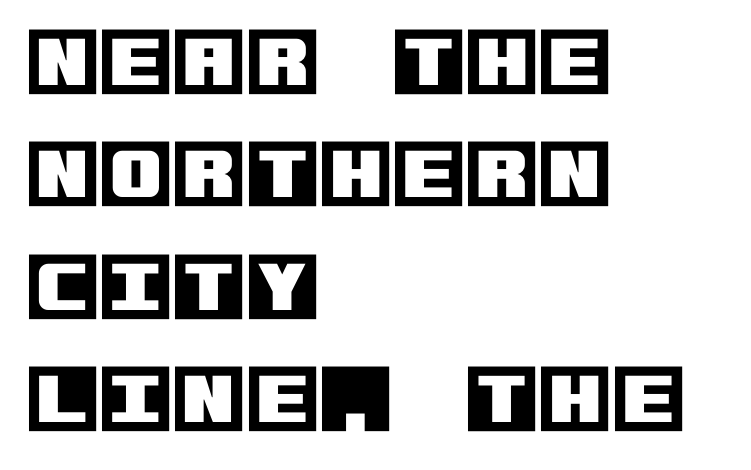
Q: Is the text italic (slanted)? A: No, it is upright.
Q: Is the text underlined? A: No.
Q: How is the paragraph aligned? A: Left-aligned.
Q: Is the spacing between letters normal or unusually wide? A: Normal.
Q: Is the spacing between lines tight, normal or loose? A: Normal.
Q: Width (condensed, normal, or wide)? A: Normal.
Q: x-height? A: Large.
